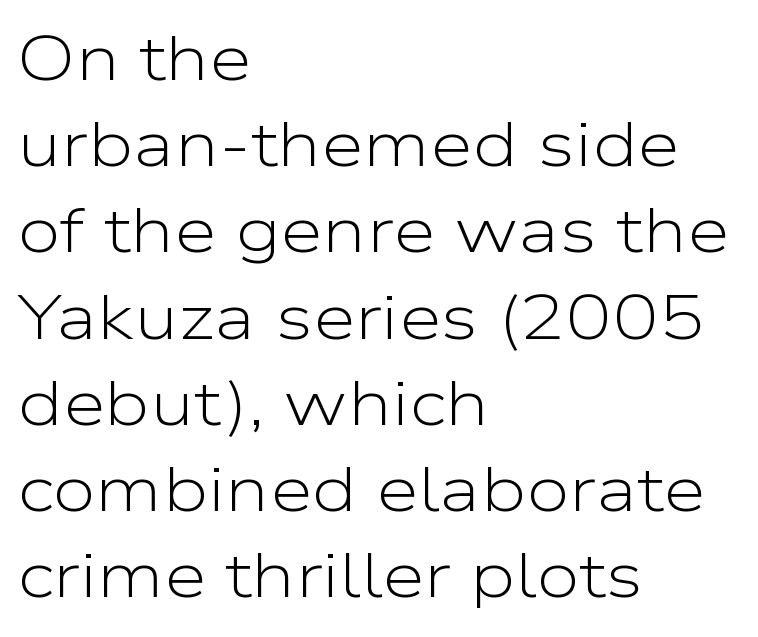
This sample keeps an unexceptional amount of space between lines. Character widths vary here, with narrow letters taking less room than wide ones. No extra ink here — the face is not bold. Observe the ordinary spacing: letters are neighbours, not strangers.
